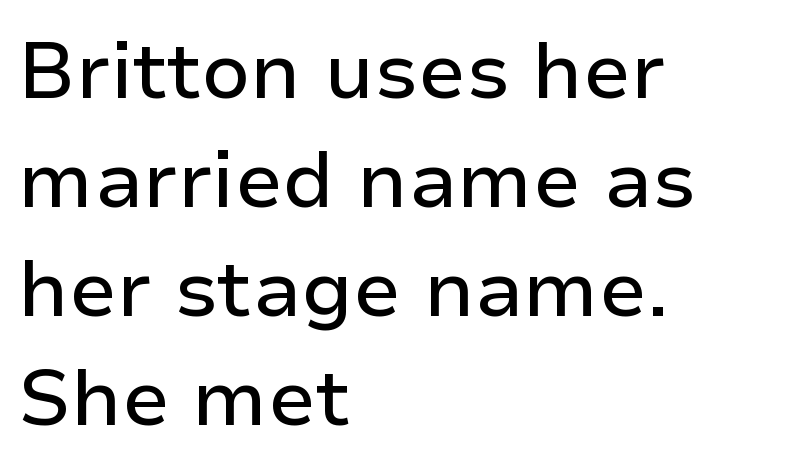
The image shows 79 px sans-serif type, upright; set left-aligned, normal line spacing (1.38x), normal letter spacing, not underlined; low stroke contrast and a medium x-height.
